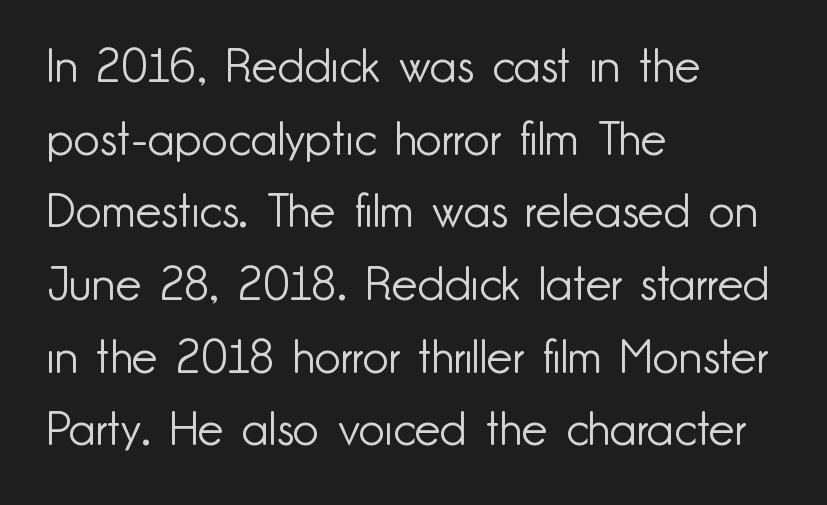
Q: Is the text bold? A: No.
Q: Is the text italic (slanted)? A: No, it is upright.
Q: Is the typeface a serif or a sans-serif typeface? A: Sans-serif.
Q: Is the text underlined? A: No.
Q: How is the paragraph aligned? A: Left-aligned.
Q: Is the spacing between letters normal or unusually wide? A: Normal.
Q: Is the spacing between lines tight, normal or loose? A: Normal.
Q: Width (condensed, normal, or wide)? A: Normal.
Q: Stroke contrast? A: Low.
Q: x-height? A: Small.
Q: Monospaced? A: No.
